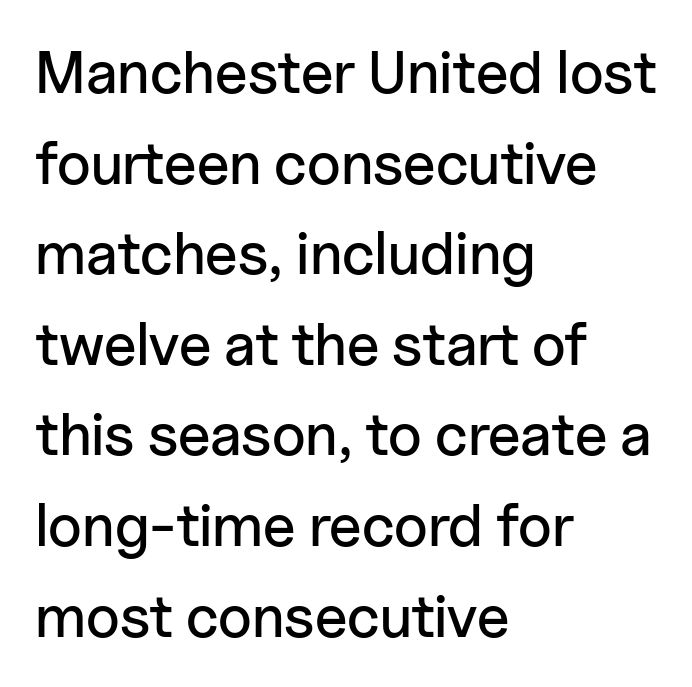
Q: Is the text italic (slanted)? A: No, it is upright.
Q: Is the typeface a serif or a sans-serif typeface? A: Sans-serif.
Q: Is the text underlined? A: No.
Q: How is the paragraph aligned? A: Left-aligned.
Q: Is the spacing between letters normal or unusually wide? A: Normal.
Q: Is the spacing between lines tight, normal or loose? A: Normal.
Q: Width (condensed, normal, or wide)? A: Normal.
Q: Stroke contrast? A: Low.
Q: x-height? A: Medium.
Q: Monospaced? A: No.
